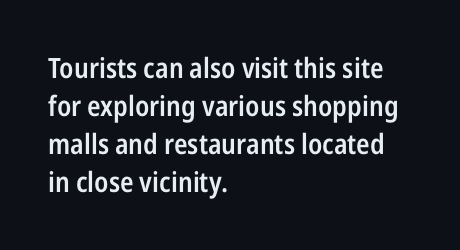
Words float on clear page, feet unadorned. Tracking here is standard; glyphs follow each other at the usual distance. Leading matches the norm, producing a regular column. The axis of the letterforms is exactly vertical. On the weight axis this lands at semibold, roughly 600. These lines stack with their left ends in a neat column.
